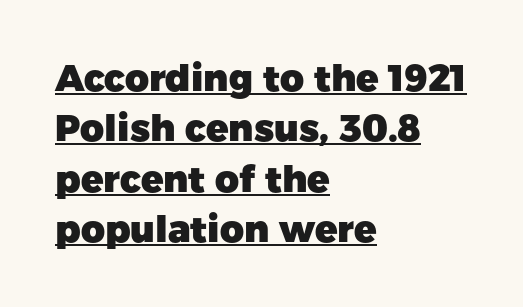
Q: Is the text bold? A: Yes.
Q: Is the text italic (slanted)? A: No, it is upright.
Q: Is the typeface a serif or a sans-serif typeface? A: Sans-serif.
Q: Is the text underlined? A: Yes.
Q: How is the paragraph aligned? A: Left-aligned.
Q: Is the spacing between letters normal or unusually wide? A: Normal.
Q: Is the spacing between lines tight, normal or loose? A: Normal.
Q: Width (condensed, normal, or wide)? A: Normal.
Q: Stroke contrast? A: Low.
Q: x-height? A: Medium.
Q: Monospaced? A: No.
